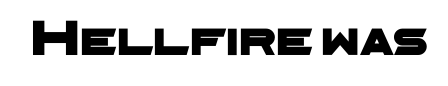
The face used here is a sans, in the tradition of grotesques and geometrics. The words here are not underlined. Characters follow at the spacing the type designer built in. Proportional: the letters do not fall into vertical columns.
